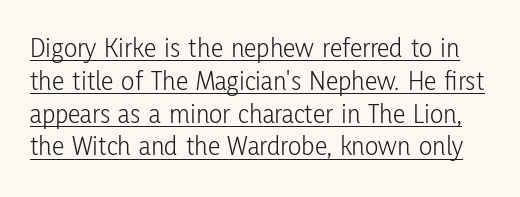
Q: Is the text bold? A: No.
Q: Is the text italic (slanted)? A: No, it is upright.
Q: Is the typeface a serif or a sans-serif typeface? A: Sans-serif.
Q: Is the text underlined? A: Yes.
Q: Is the spacing between letters normal or unusually wide? A: Normal.
Q: Width (condensed, normal, or wide)? A: Condensed.
Q: Stroke contrast? A: Low.
Q: x-height? A: Medium.
Q: Monospaced? A: No.
